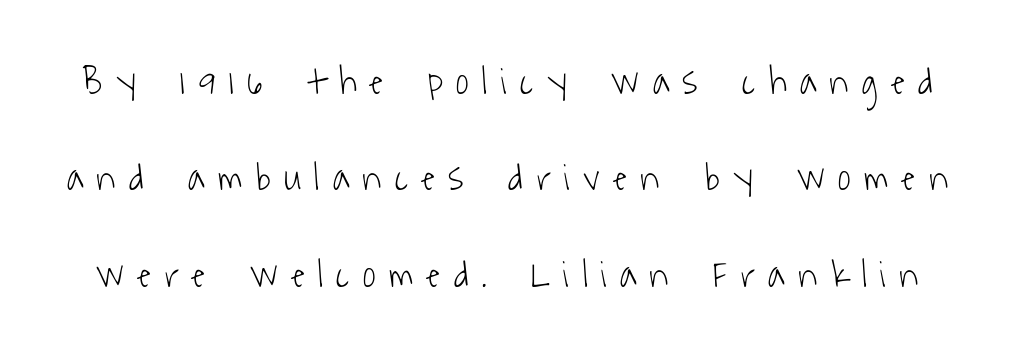
The image shows 39 px light, condensed sans-serif type; set loose line spacing (2.47x), unusually wide letter spacing (+0.35 em), not underlined; low stroke contrast and a medium x-height.
